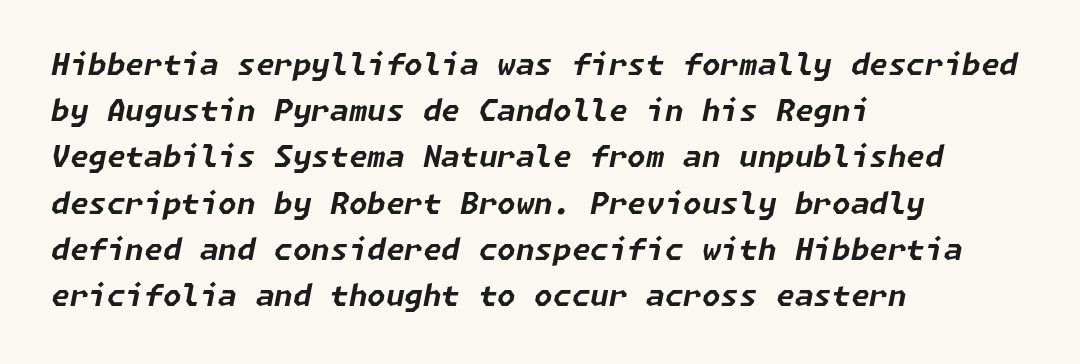
Q: Is the text bold? A: Yes.
Q: Is the text italic (slanted)? A: Yes, it leans right by about 11 degrees.
Q: Is the text underlined? A: No.
Q: How is the paragraph aligned? A: Left-aligned.
Q: Is the spacing between letters normal or unusually wide? A: Normal.
Q: Is the spacing between lines tight, normal or loose? A: Normal.
Q: Width (condensed, normal, or wide)? A: Normal.
Q: Stroke contrast? A: Low.
Q: x-height? A: Medium.
